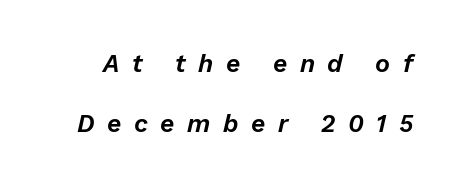
The image shows 25 px text type, italic (leaning right); set loose line spacing (2.39x), unusually wide letter spacing (+0.5 em), not underlined.
